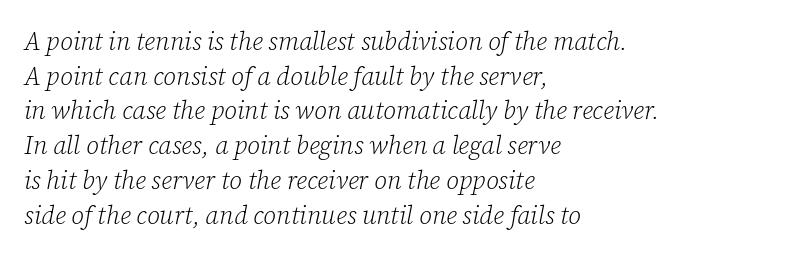
The gap between lines stays unmarked. The cut favours lightness, reaching ordinary text weight at its darkest. Look at the tracking — it's just the regular setting, nothing added. Visually the block forms a straight wall on the left and a jagged coastline on the right.
